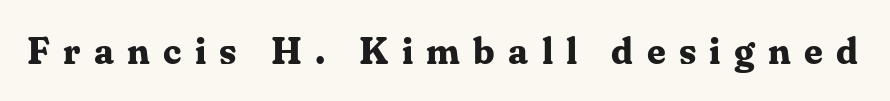
Q: Is the text bold? A: Yes.
Q: Is the text italic (slanted)? A: No, it is upright.
Q: Is the typeface a serif or a sans-serif typeface? A: Serif.
Q: Is the text underlined? A: No.
Q: Is the spacing between letters normal or unusually wide? A: Unusually wide.
Q: Width (condensed, normal, or wide)? A: Normal.
Q: Stroke contrast? A: Medium.
Q: x-height? A: Medium.
Q: Monospaced? A: No.
